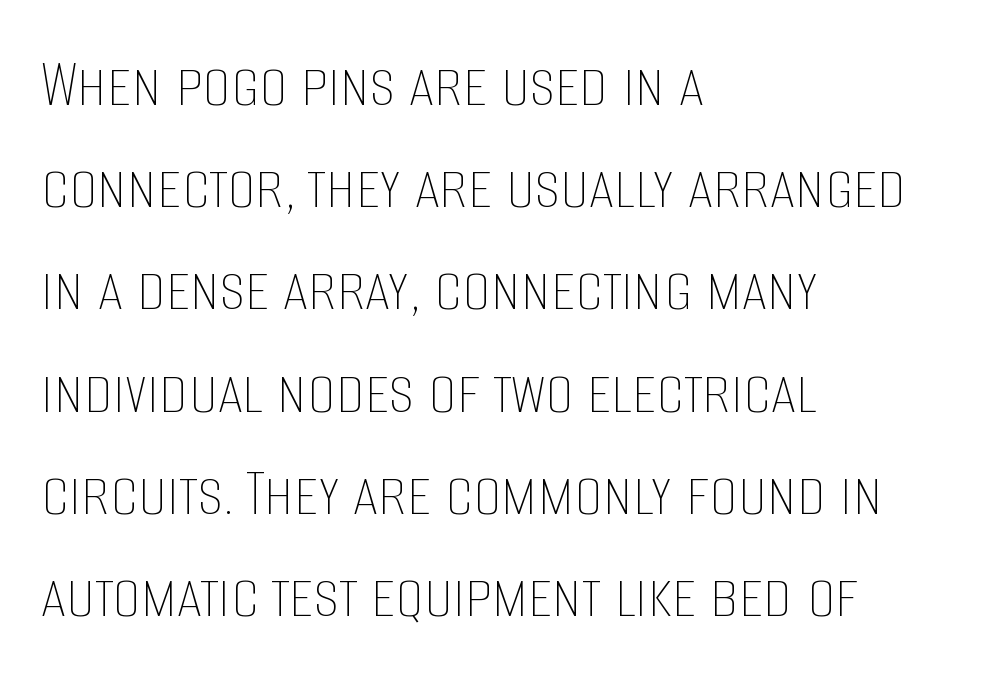
The line texture is even and compact thanks to regular tracking. Italic? Not at all — the glyphs are vertical. No extra ink here — the face is not bold. The strip under each line holds only bare page.
